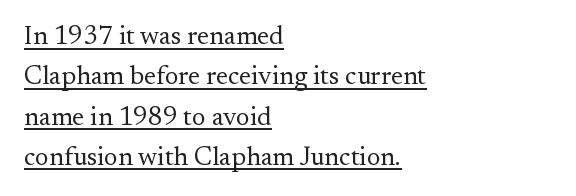
The image shows 26 px text type, upright; set left-aligned, normal line spacing (1.55x), normal letter spacing, underlined.
